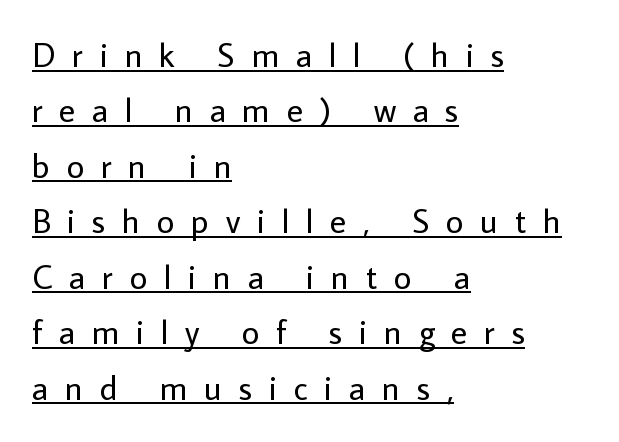
Line spacing here is normal. The lines are quadded left. The weight tops out at a normal text grade. No italicization has been applied; the sample stays upright. Caption: lettering with a line underneath. Display-style spreading of the glyphs; the letterfit is very open.
